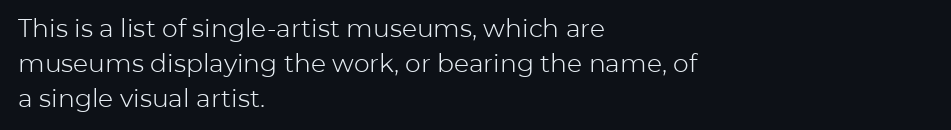
Nobody drew a line under any word here. The passage is arranged the way most books set body copy — flush left. Is the stroke heavy? The answer is a plain regular-or-lighter. Nobody touched the tracking dial on this one. A roman cut, with each character standing at attention. The space between consecutive lines is moderate.
